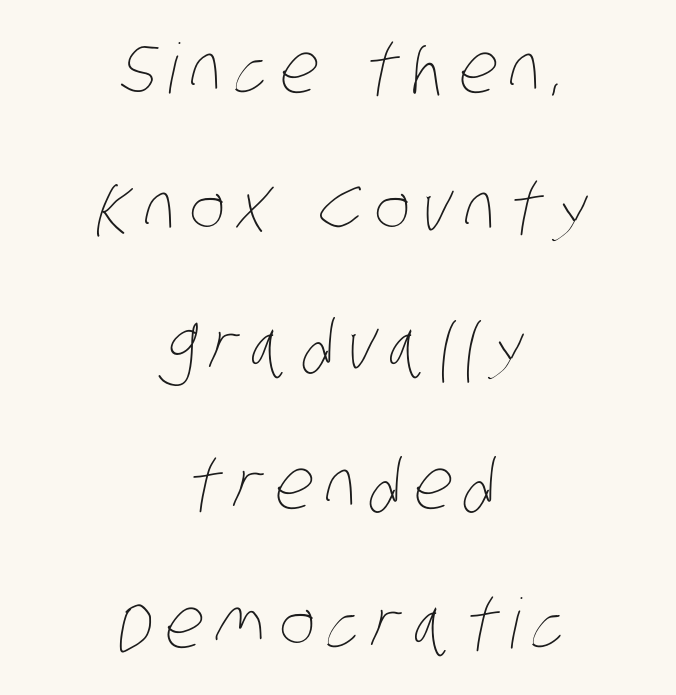
The image shows 69 px thin, condensed type; set centered, loose line spacing (2.01x), not underlined; low stroke contrast and a large x-height.
